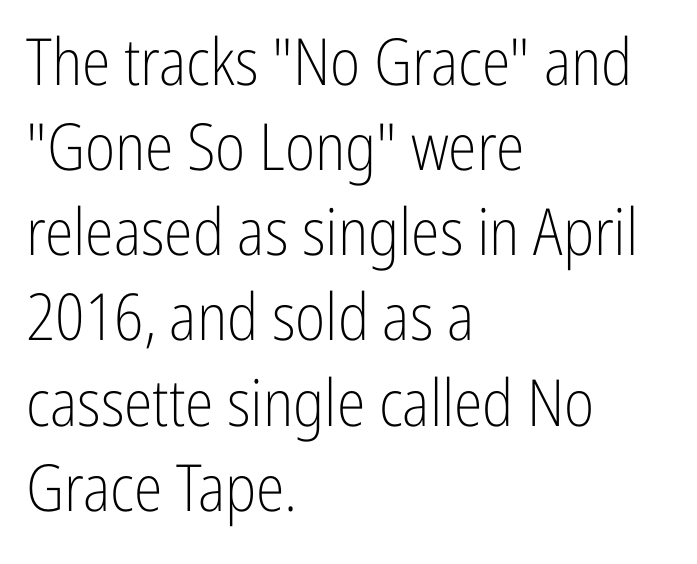
The image shows 65 px light, condensed sans-serif type, upright; set left-aligned, normal line spacing (1.31x), normal letter spacing, not underlined; low stroke contrast and a medium x-height.
